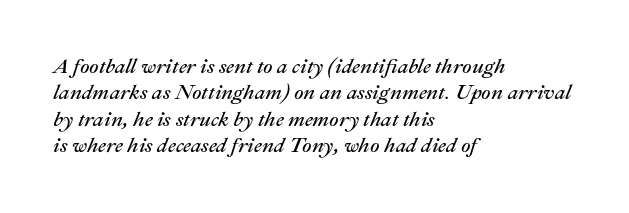
Q: Is the text bold? A: No.
Q: Is the text italic (slanted)? A: Yes, it leans right by about 22 degrees.
Q: Is the text underlined? A: No.
Q: How is the paragraph aligned? A: Left-aligned.
Q: Is the spacing between letters normal or unusually wide? A: Normal.
Q: Is the spacing between lines tight, normal or loose? A: Normal.
